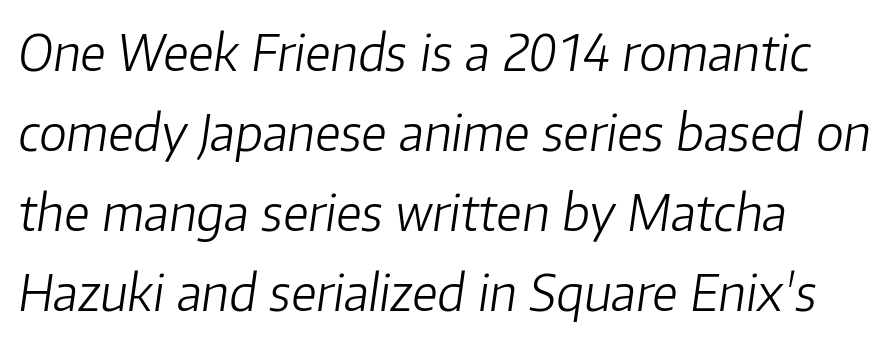
These lines are rendered in a variable-pitch font. This block has exactly the height ordinary leading produces. The paragraph has a hard left edge and a soft right edge. Italic? Definitely — the glyphs are oblique.
